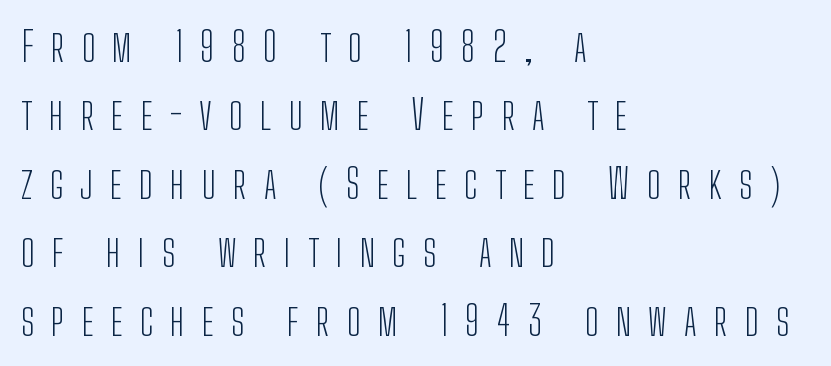
{"serif": "no", "italic": "no", "bold": "no", "weight": "light", "width": "condensed", "stroke_contrast": "low", "x_height": "medium", "monospaced": "no", "underline": "no", "align": "left", "line_spacing": "normal", "line_spacing_ratio": 1.67, "letter_spacing": "wide", "letter_spacing_em": 0.42, "glyph_px": 41}
